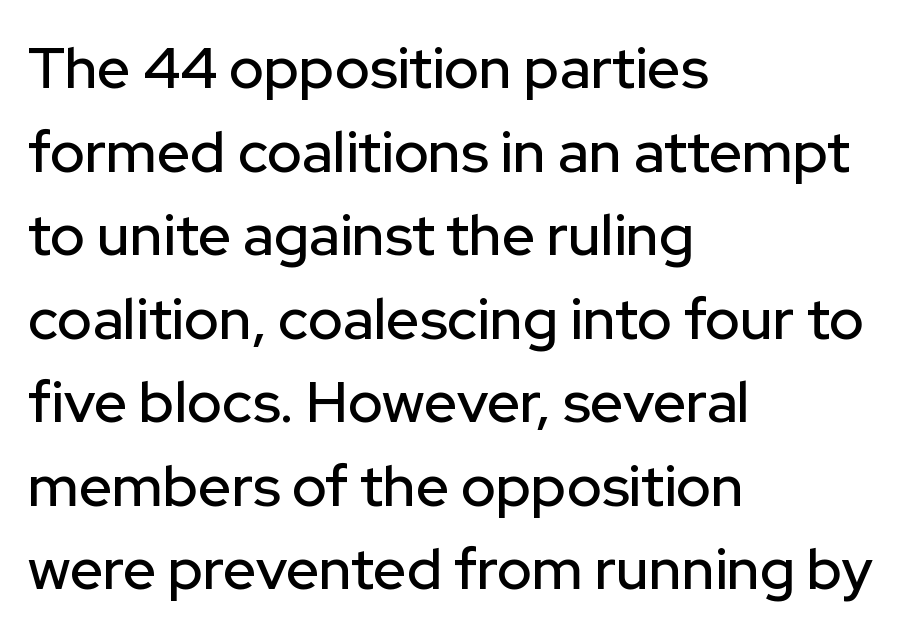
The image shows 58 px sans-serif type, upright; set left-aligned, normal line spacing (1.44x), normal letter spacing, not underlined; low stroke contrast and a medium x-height.
